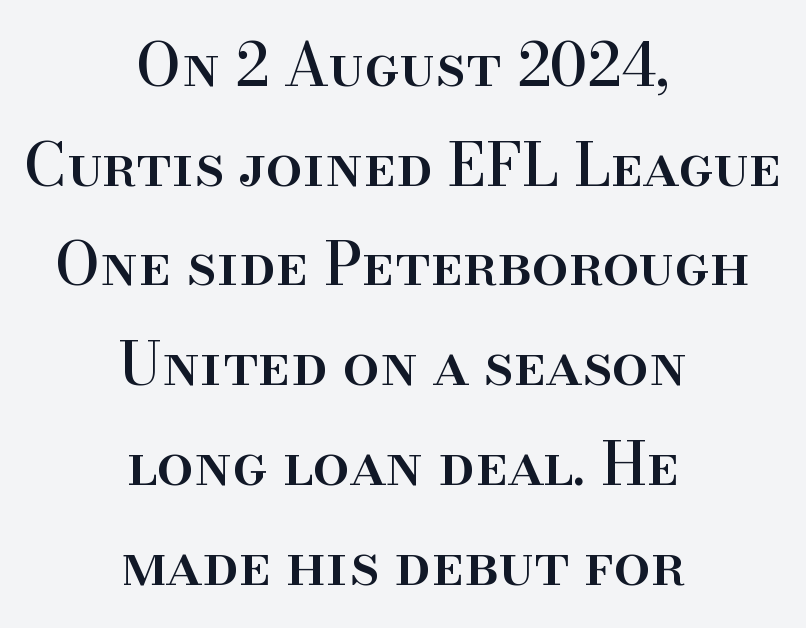
Q: Is the text italic (slanted)? A: No, it is upright.
Q: Is the typeface a serif or a sans-serif typeface? A: Serif.
Q: Is the text underlined? A: No.
Q: How is the paragraph aligned? A: Centered.
Q: Is the spacing between letters normal or unusually wide? A: Normal.
Q: Is the spacing between lines tight, normal or loose? A: Normal.
Q: Width (condensed, normal, or wide)? A: Normal.
Q: Stroke contrast? A: High.
Q: x-height? A: Small.
Q: Monospaced? A: No.
